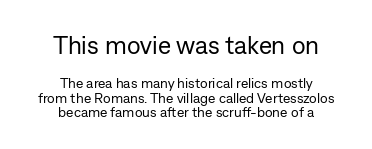
The image shows 25 px text type, upright; set centered, tight line spacing (1.02x), normal letter spacing, not underlined; the first (top) block is 1.79x larger.
